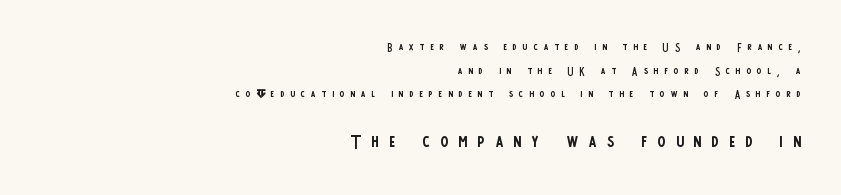
Q: Is the text bold? A: No.
Q: Is the text italic (slanted)? A: No, it is upright.
Q: Is the text underlined? A: No.
Q: How is the paragraph aligned? A: Right-aligned.
Q: Is the spacing between letters normal or unusually wide? A: Unusually wide.
Q: Is the spacing between lines tight, normal or loose? A: Normal.
Q: Which block of text is set in a larger size, the first (top) or the second (bottom)? A: The second (bottom) one.
